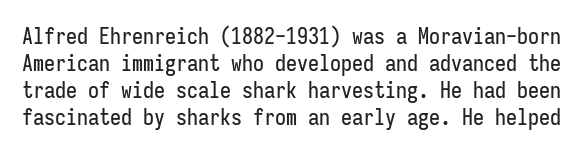
Q: Is the text italic (slanted)? A: No, it is upright.
Q: Is the text underlined? A: No.
Q: Is the spacing between letters normal or unusually wide? A: Normal.
